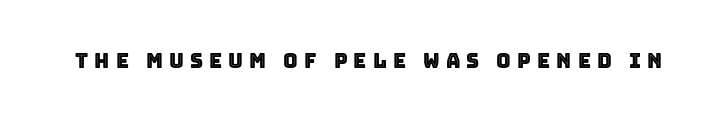
{"italic": "no", "underline": "no", "letter_spacing": "wide", "letter_spacing_em": 0.31, "glyph_px": 20}
